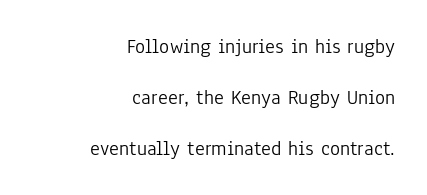
{"italic": "no", "bold": "no", "underline": "no", "align": "right", "line_spacing": "loose", "line_spacing_ratio": 2.44, "letter_spacing": "normal", "letter_spacing_em": 0.0, "glyph_px": 21}
